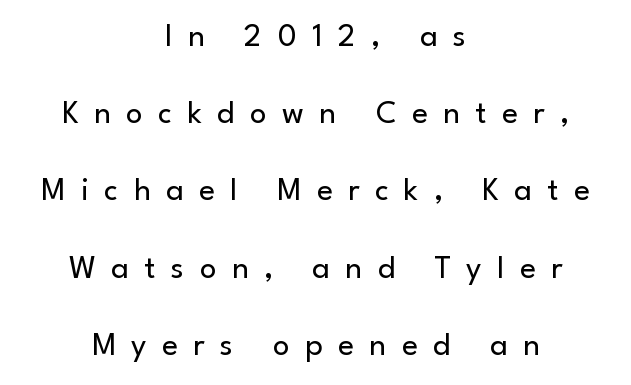
Q: Is the text bold? A: No.
Q: Is the text italic (slanted)? A: No, it is upright.
Q: Is the typeface a serif or a sans-serif typeface? A: Sans-serif.
Q: Is the text underlined? A: No.
Q: How is the paragraph aligned? A: Centered.
Q: Is the spacing between letters normal or unusually wide? A: Unusually wide.
Q: Is the spacing between lines tight, normal or loose? A: Loose.
Q: Width (condensed, normal, or wide)? A: Normal.
Q: Stroke contrast? A: Low.
Q: x-height? A: Small.
Q: Monospaced? A: No.
